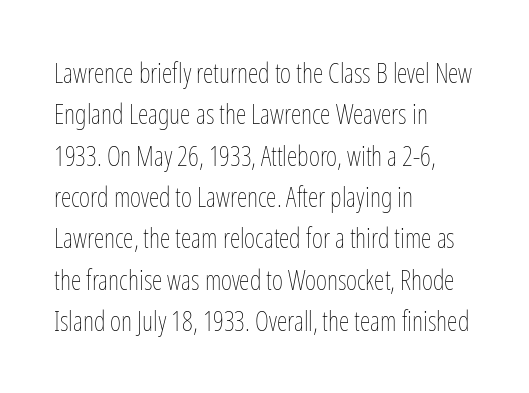
Q: Is the text bold? A: No.
Q: Is the text italic (slanted)? A: No, it is upright.
Q: Is the text underlined? A: No.
Q: How is the paragraph aligned? A: Left-aligned.
Q: Is the spacing between letters normal or unusually wide? A: Normal.
Q: Is the spacing between lines tight, normal or loose? A: Normal.
